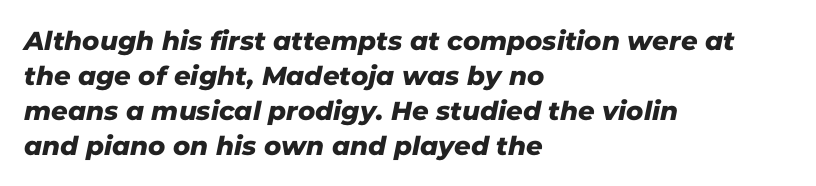
Glance below the letters and you will spot only blank space. A typesetter would call this leading conventional body-copy spacing. Nothing unusual about the tracking: characters are spaced as the font intends. The text block is weighted toward the left margin, trailing off unevenly rightward.
